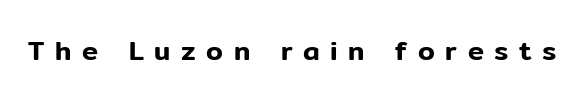
{"italic": "no", "underline": "no", "letter_spacing": "wide", "letter_spacing_em": 0.39, "glyph_px": 27}
